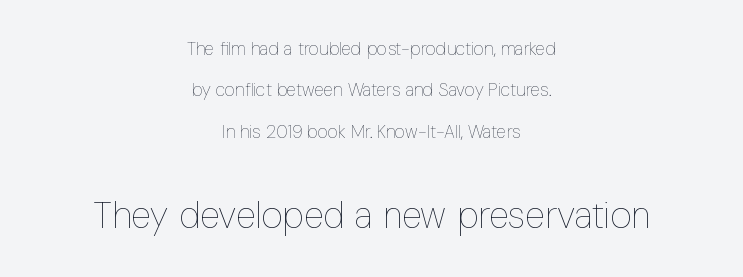
The image shows 37 px thin, condensed type, upright; set centered, loose line spacing (2.3x), normal letter spacing, not underlined; the second (bottom) block is 2.06x larger; low stroke contrast and a medium x-height.
